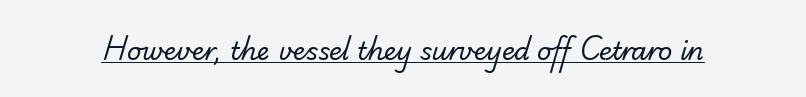
The image shows 25 px text type; set normal letter spacing, underlined.
